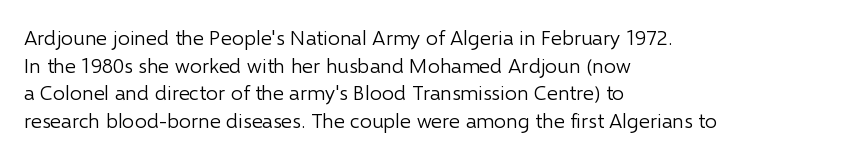
{"italic": "no", "bold": "no", "underline": "no", "align": "left", "line_spacing": "normal", "line_spacing_ratio": 1.31, "letter_spacing": "normal", "letter_spacing_em": 0.0, "glyph_px": 21}
